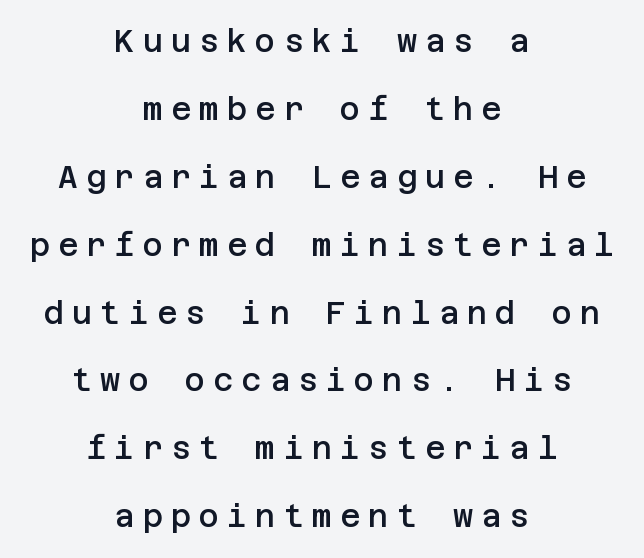
What's the leading like? Stretched, with rows far apart. Tall strokes in this sample are plumb rather than angled. Line starts and ends both wander, symmetrically. Students, note that the glyphs here are deliberately spaced far apart. Does the type have serifs? No, each stem ends abruptly. The rendering uses a semibold face; strokes are thickened but not to full bold.
